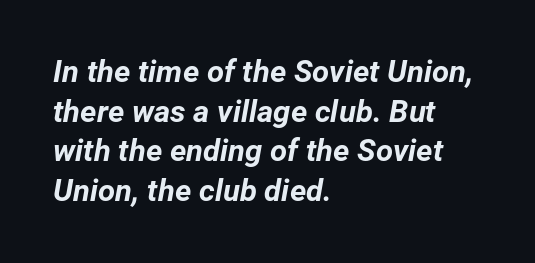
The image shows 31 px bold type, italic (leaning right); set left-aligned, normal line spacing (1.28x), normal letter spacing, not underlined; low stroke contrast and a medium x-height.
